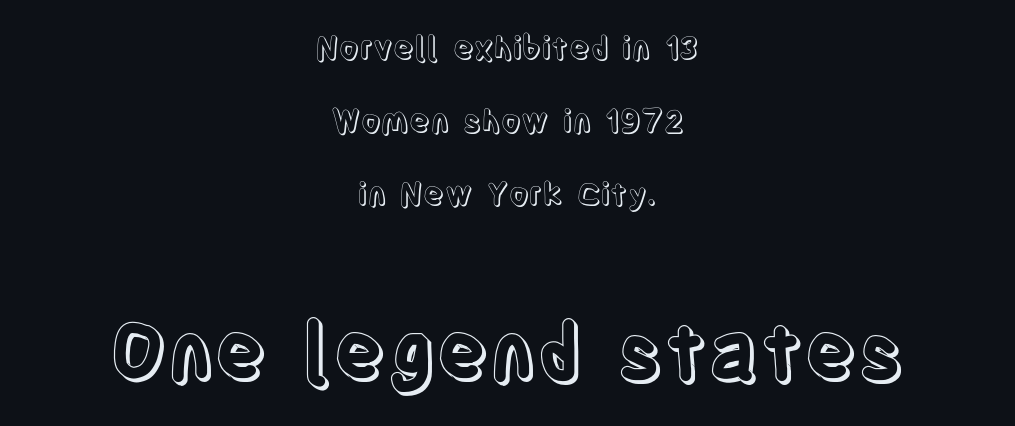
Q: Is the text italic (slanted)? A: No, it is upright.
Q: Is the text underlined? A: No.
Q: How is the paragraph aligned? A: Centered.
Q: Is the spacing between letters normal or unusually wide? A: Normal.
Q: Is the spacing between lines tight, normal or loose? A: Loose.
Q: Which block of text is set in a larger size, the first (top) or the second (bottom)? A: The second (bottom) one.
Q: Width (condensed, normal, or wide)? A: Condensed.
Q: x-height? A: Large.
Q: Monospaced? A: No.
